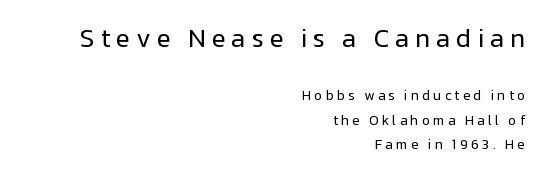
{"italic": "no", "bold": "no", "underline": "no", "align": "right", "line_spacing_ratio": 1.75, "letter_spacing": "wide", "letter_spacing_em": 0.22, "larger_block": "first", "size_ratio": 1.86, "glyph_px": 26}
